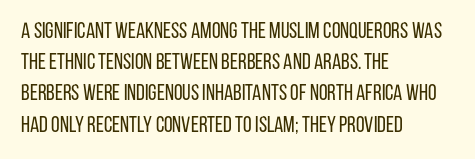
{"italic": "no", "bold": "no", "underline": "no", "align": "left", "line_spacing": "normal", "line_spacing_ratio": 1.42, "letter_spacing": "normal", "letter_spacing_em": 0.0, "glyph_px": 22}
